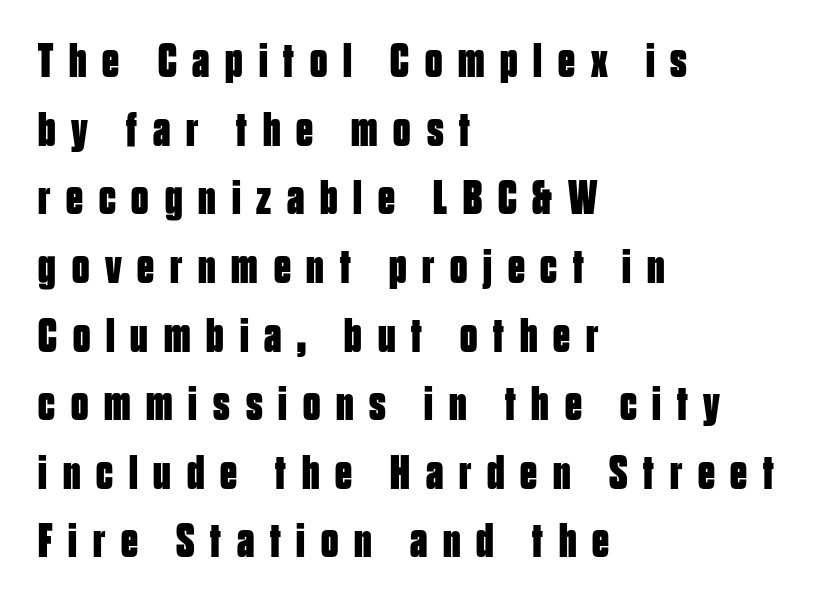
{"serif": "no", "italic": "no", "bold": "yes", "weight": "bold", "width": "condensed", "stroke_contrast": "low", "x_height": "large", "monospaced": "no", "underline": "no", "align": "left", "line_spacing": "normal", "line_spacing_ratio": 1.43, "letter_spacing": "wide", "letter_spacing_em": 0.33, "glyph_px": 48}
